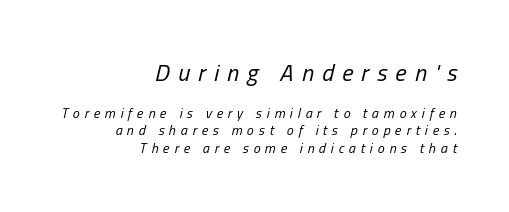
{"italic": "yes", "lean": "right", "slant_degrees": 13, "bold": "no", "underline": "no", "align": "right", "line_spacing_ratio": 1.24, "letter_spacing": "wide", "letter_spacing_em": 0.34, "larger_block": "first", "size_ratio": 1.71, "glyph_px": 24}
